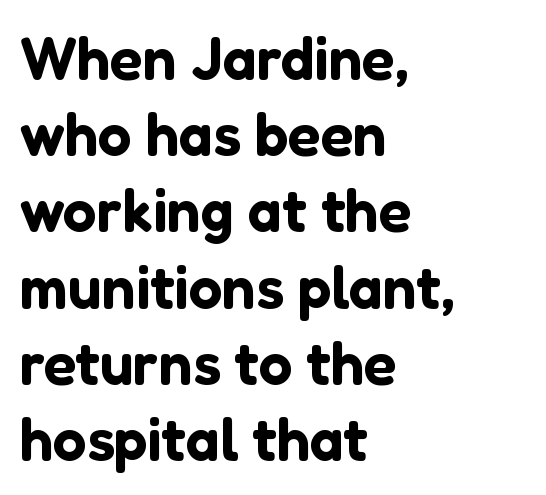
The image shows 60 px sans-serif type, upright; set left-aligned, normal line spacing (1.27x), normal letter spacing, not underlined; low stroke contrast and a medium x-height.
